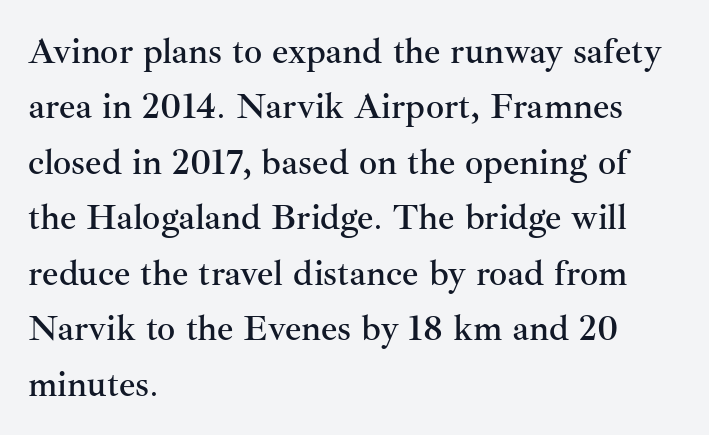
Q: Is the text italic (slanted)? A: No, it is upright.
Q: Is the typeface a serif or a sans-serif typeface? A: Serif.
Q: Is the text underlined? A: No.
Q: How is the paragraph aligned? A: Left-aligned.
Q: Is the spacing between letters normal or unusually wide? A: Normal.
Q: Is the spacing between lines tight, normal or loose? A: Normal.
Q: Width (condensed, normal, or wide)? A: Normal.
Q: Stroke contrast? A: Medium.
Q: x-height? A: Small.
Q: Monospaced? A: No.
